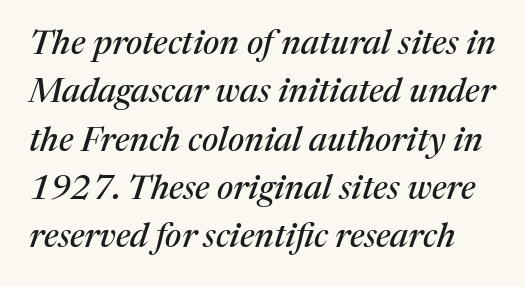
{"serif": "yes", "italic": "yes", "lean": "right", "slant_degrees": 17, "width": "normal", "stroke_contrast": "medium", "x_height": "medium", "monospaced": "no", "underline": "no", "line_spacing": "normal", "line_spacing_ratio": 1.42, "letter_spacing": "normal", "letter_spacing_em": 0.0, "glyph_px": 34}
